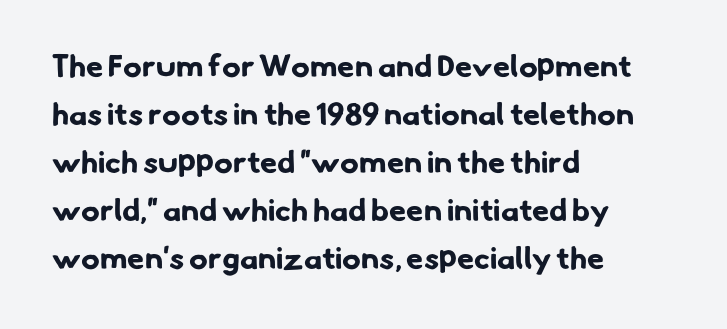
Q: Is the text bold? A: Yes.
Q: Is the typeface a serif or a sans-serif typeface? A: Sans-serif.
Q: Is the text underlined? A: No.
Q: How is the paragraph aligned? A: Left-aligned.
Q: Is the spacing between letters normal or unusually wide? A: Normal.
Q: Is the spacing between lines tight, normal or loose? A: Normal.
Q: Width (condensed, normal, or wide)? A: Normal.
Q: Stroke contrast? A: Low.
Q: x-height? A: Small.
Q: Monospaced? A: No.
